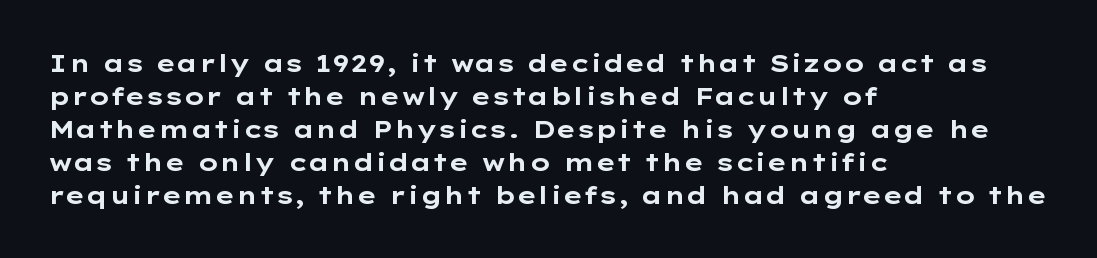
{"italic": "no", "bold": "yes", "underline": "no", "align": "left", "line_spacing": "normal", "line_spacing_ratio": 1.37, "letter_spacing": "normal", "letter_spacing_em": 0.0, "glyph_px": 24}
